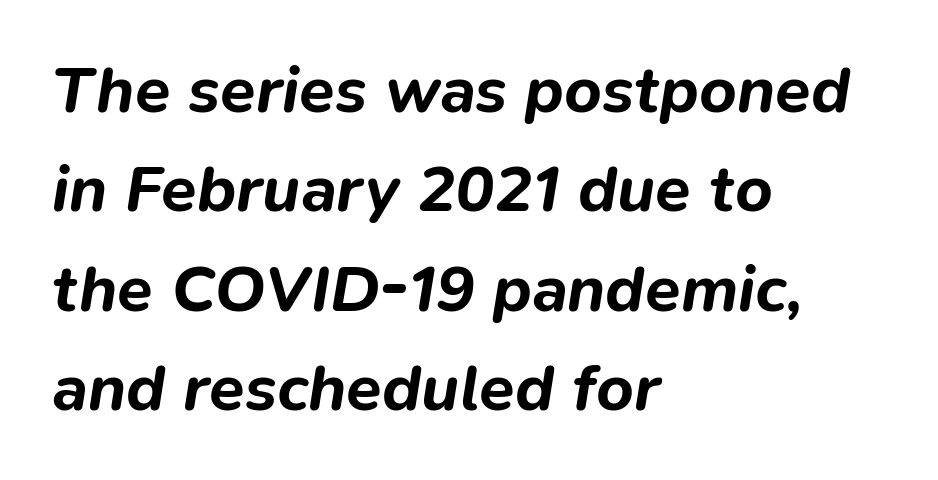
Q: Is the text bold? A: Yes.
Q: Is the text italic (slanted)? A: Yes, it leans right by about 9 degrees.
Q: Is the text underlined? A: No.
Q: How is the paragraph aligned? A: Left-aligned.
Q: Is the spacing between letters normal or unusually wide? A: Normal.
Q: Is the spacing between lines tight, normal or loose? A: Normal.
Q: Width (condensed, normal, or wide)? A: Normal.
Q: Stroke contrast? A: Low.
Q: x-height? A: Medium.
Q: Monospaced? A: No.
